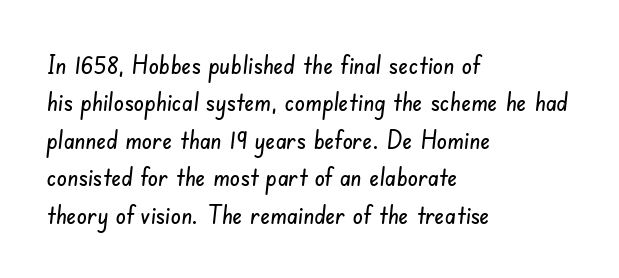
{"underline": "no", "align": "left", "line_spacing": "normal", "line_spacing_ratio": 1.44, "letter_spacing": "normal", "letter_spacing_em": 0.0, "glyph_px": 26}
